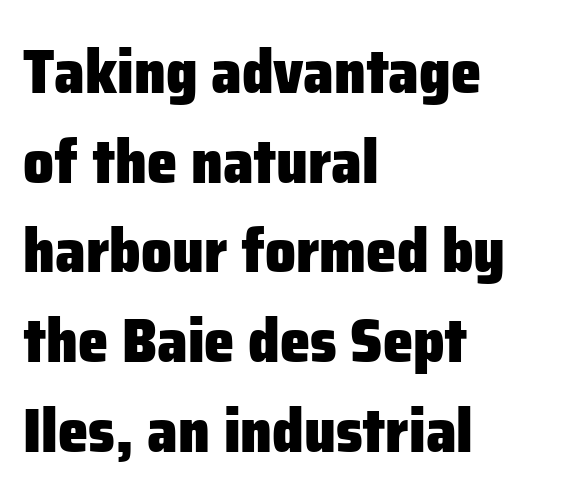
Q: Is the text bold? A: Yes.
Q: Is the text italic (slanted)? A: No, it is upright.
Q: Is the typeface a serif or a sans-serif typeface? A: Sans-serif.
Q: Is the text underlined? A: No.
Q: How is the paragraph aligned? A: Left-aligned.
Q: Is the spacing between letters normal or unusually wide? A: Normal.
Q: Is the spacing between lines tight, normal or loose? A: Normal.
Q: Width (condensed, normal, or wide)? A: Normal.
Q: Stroke contrast? A: Low.
Q: x-height? A: Medium.
Q: Monospaced? A: No.
